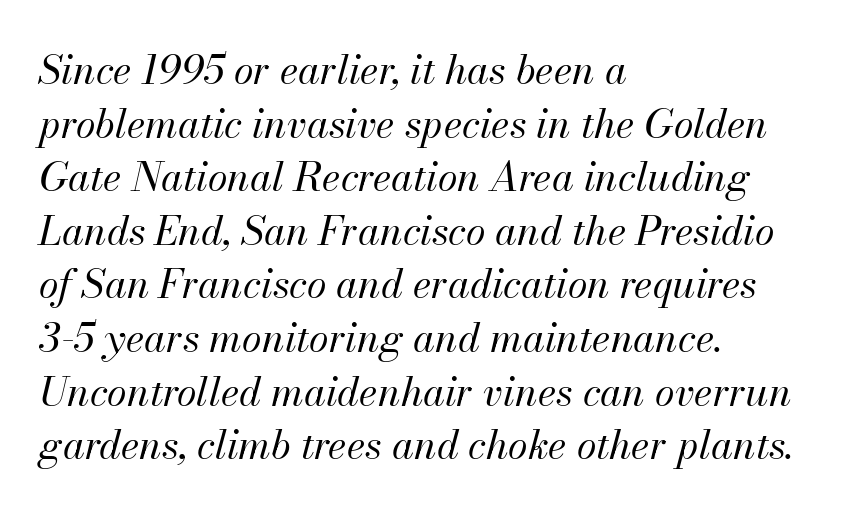
The image shows 40 px regular-weight type, italic (leaning right); set left-aligned, normal line spacing (1.34x), normal letter spacing, not underlined; medium stroke contrast and a small x-height.
